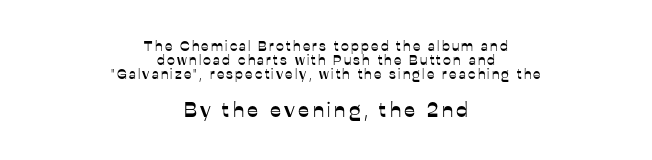
The image shows 21 px text type, upright; set centered, tight line spacing (1.0x), not underlined; the second (bottom) block is 1.5x larger.
